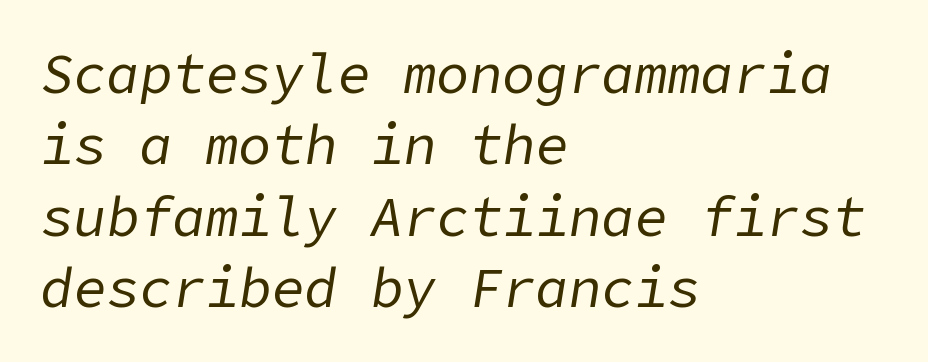
{"italic": "yes", "lean": "right", "slant_degrees": 9, "bold": "no", "weight": "regular", "width": "normal", "stroke_contrast": "low", "x_height": "medium", "underline": "no", "align": "left", "line_spacing": "normal", "line_spacing_ratio": 1.3, "letter_spacing": "normal", "letter_spacing_em": 0.0, "glyph_px": 55}
